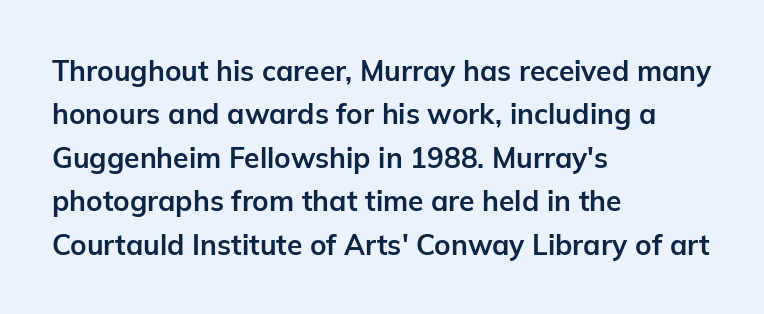
{"serif": "no", "italic": "no", "bold": "yes", "weight": "bold", "width": "normal", "stroke_contrast": "low", "x_height": "medium", "monospaced": "no", "underline": "no", "align": "left", "line_spacing": "normal", "line_spacing_ratio": 1.55, "letter_spacing": "normal", "letter_spacing_em": 0.0, "glyph_px": 28}
